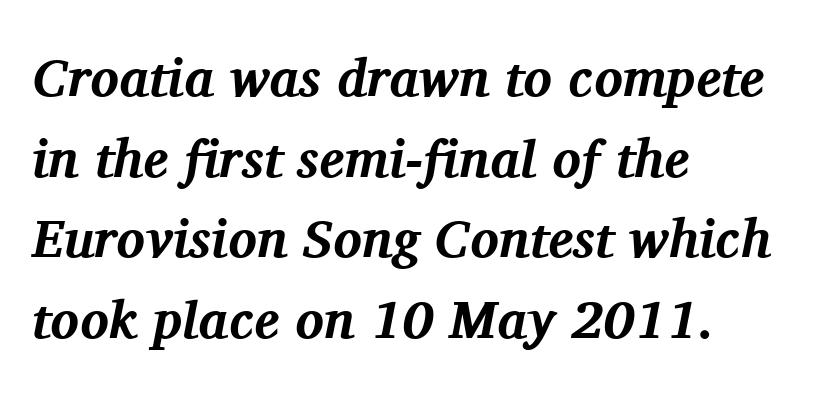
{"serif": "yes", "italic": "yes", "lean": "right", "slant_degrees": 11, "bold": "yes", "weight": "bold", "width": "normal", "stroke_contrast": "medium", "x_height": "medium", "monospaced": "no", "underline": "no", "align": "left", "line_spacing": "normal", "line_spacing_ratio": 1.52, "letter_spacing": "normal", "letter_spacing_em": 0.0, "glyph_px": 53}
